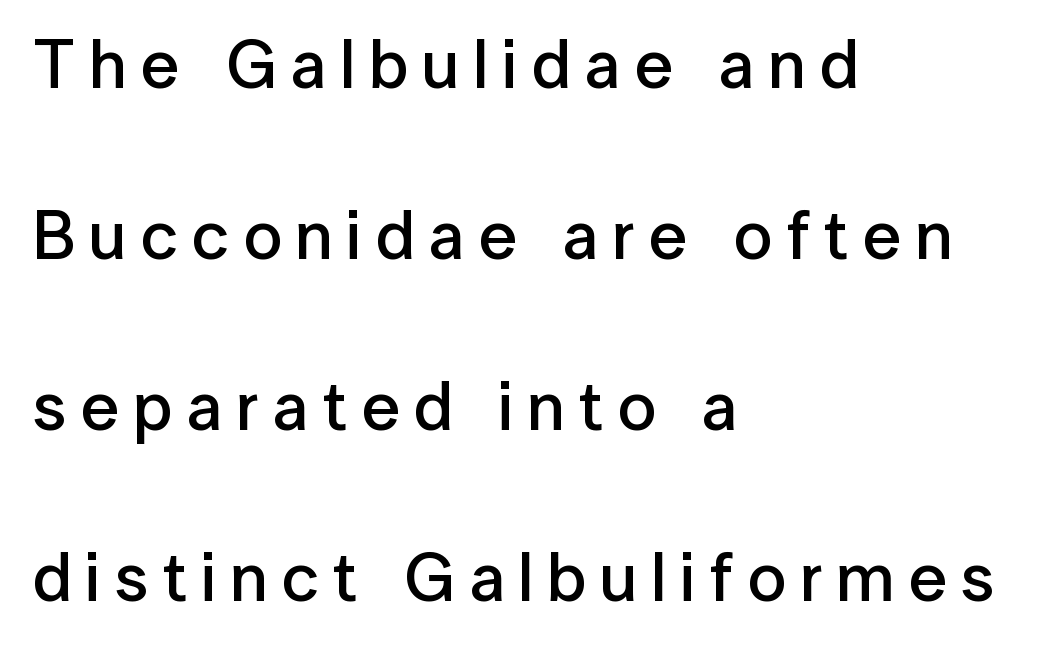
{"serif": "no", "italic": "no", "bold": "semi", "weight": "semibold", "width": "normal", "stroke_contrast": "low", "x_height": "medium", "monospaced": "no", "underline": "no", "align": "left", "line_spacing": "loose", "line_spacing_ratio": 2.48, "letter_spacing": "wide", "letter_spacing_em": 0.2, "glyph_px": 69}
